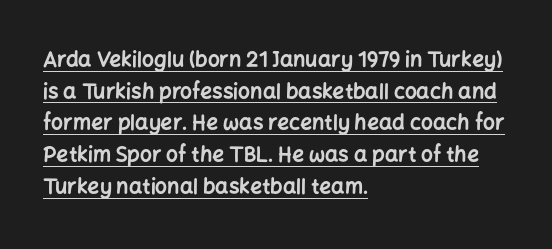
Q: Is the text bold? A: Yes.
Q: Is the text italic (slanted)? A: No, it is upright.
Q: Is the text underlined? A: Yes.
Q: How is the paragraph aligned? A: Left-aligned.
Q: Is the spacing between letters normal or unusually wide? A: Normal.
Q: Is the spacing between lines tight, normal or loose? A: Normal.
